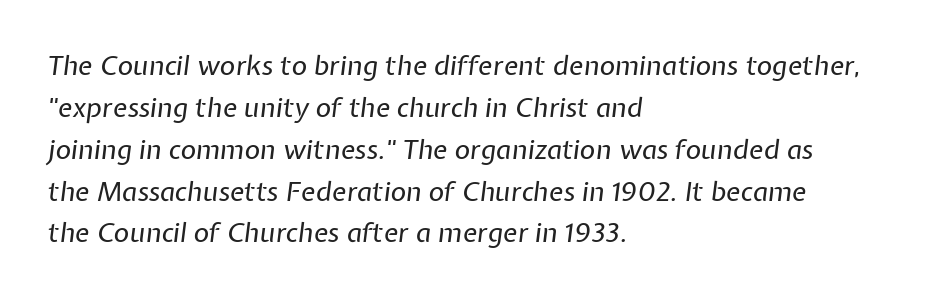
{"italic": "yes", "lean": "right", "slant_degrees": 7, "bold": "no", "underline": "no", "align": "left", "line_spacing": "normal", "line_spacing_ratio": 1.55, "letter_spacing": "normal", "letter_spacing_em": 0.0, "glyph_px": 27}
